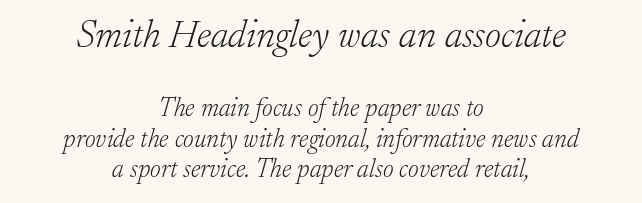
Q: Is the text bold? A: No.
Q: Is the text italic (slanted)? A: Yes, it leans right by about 17 degrees.
Q: Is the typeface a serif or a sans-serif typeface? A: Serif.
Q: Is the text underlined? A: No.
Q: How is the paragraph aligned? A: Centered.
Q: Is the spacing between letters normal or unusually wide? A: Normal.
Q: Which block of text is set in a larger size, the first (top) or the second (bottom)? A: The first (top) one.
Q: Width (condensed, normal, or wide)? A: Normal.
Q: Stroke contrast? A: Low.
Q: x-height? A: Small.
Q: Monospaced? A: No.
